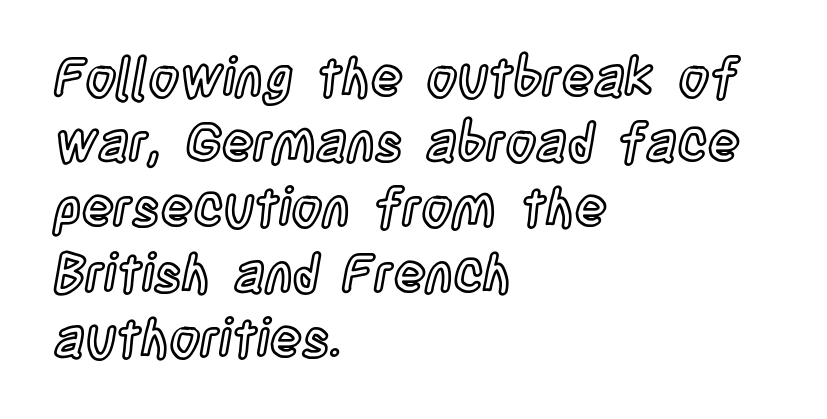
{"width": "condensed", "x_height": "large", "monospaced": "no", "underline": "no", "align": "left", "line_spacing_ratio": 1.23, "letter_spacing": "normal", "letter_spacing_em": 0.0, "glyph_px": 53}
